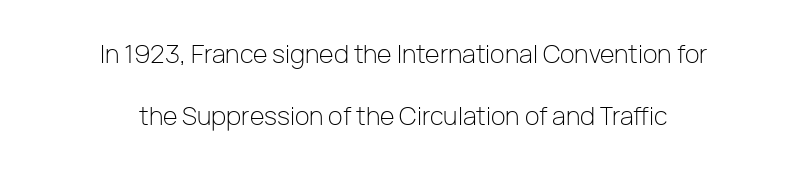
Q: Is the text bold? A: No.
Q: Is the text italic (slanted)? A: No, it is upright.
Q: Is the text underlined? A: No.
Q: How is the paragraph aligned? A: Centered.
Q: Is the spacing between letters normal or unusually wide? A: Normal.
Q: Is the spacing between lines tight, normal or loose? A: Loose.
